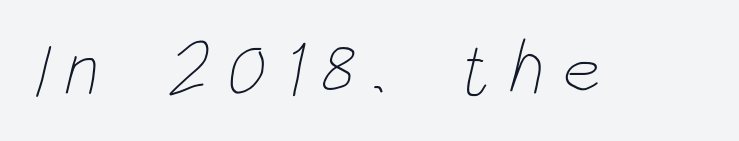
Q: Is the text bold? A: No.
Q: Is the text underlined? A: No.
Q: Is the spacing between letters normal or unusually wide? A: Unusually wide.
Q: Width (condensed, normal, or wide)? A: Condensed.
Q: Stroke contrast? A: Low.
Q: x-height? A: Large.
Q: Monospaced? A: No.
